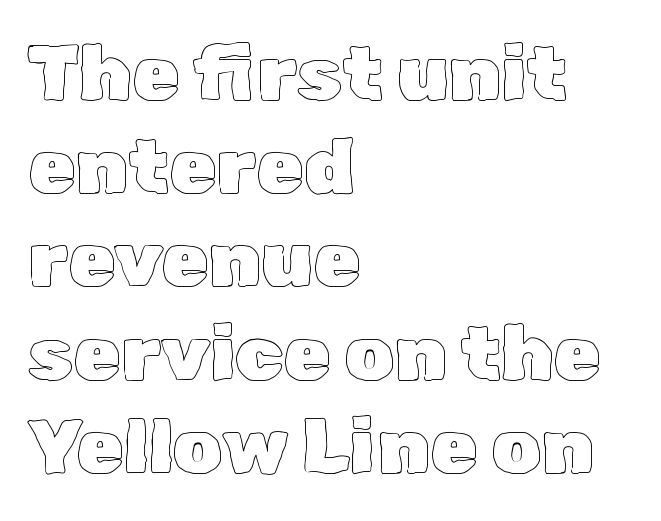
Q: Is the text italic (slanted)? A: No, it is upright.
Q: Is the text underlined? A: No.
Q: How is the paragraph aligned? A: Left-aligned.
Q: Is the spacing between letters normal or unusually wide? A: Normal.
Q: Width (condensed, normal, or wide)? A: Normal.
Q: x-height? A: Medium.
Q: Monospaced? A: No.
